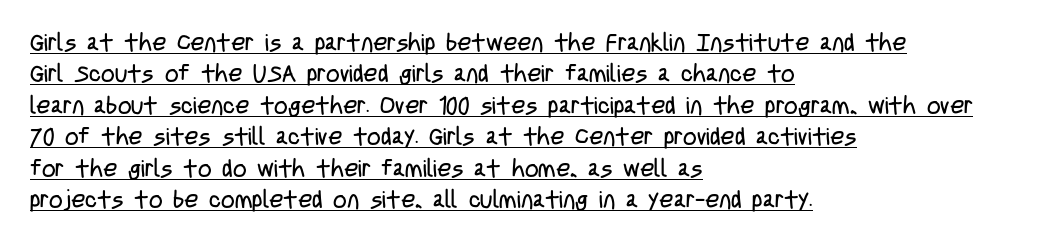
Q: Is the text bold? A: No.
Q: Is the text italic (slanted)? A: No, it is upright.
Q: Is the text underlined? A: Yes.
Q: How is the paragraph aligned? A: Left-aligned.
Q: Is the spacing between letters normal or unusually wide? A: Normal.
Q: Is the spacing between lines tight, normal or loose? A: Normal.
